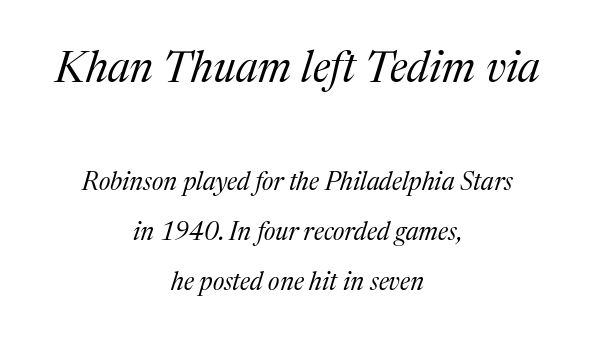
In terms of leading, this rendering errs on the spacious side. Is the type slanted? Yes — the strokes lean at a clear angle. The area under the type is left untouched. Weight: regular or lighter. Proportional: the letters do not fall into vertical columns. Whoever set this made the first block the dominant, larger element.
